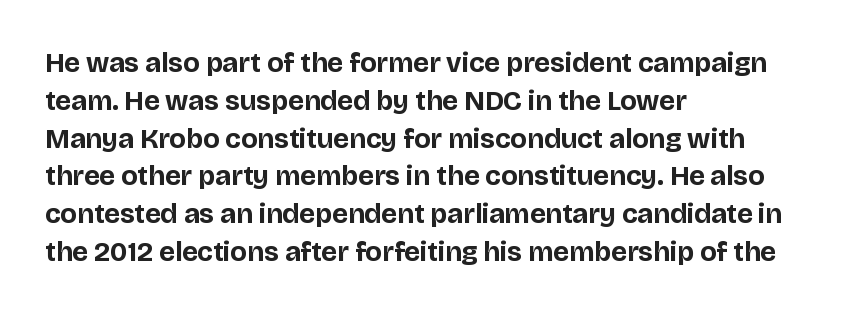
The image shows 28 px bold sans-serif type, upright; set left-aligned, normal line spacing (1.35x), normal letter spacing, not underlined; low stroke contrast and a large x-height.
